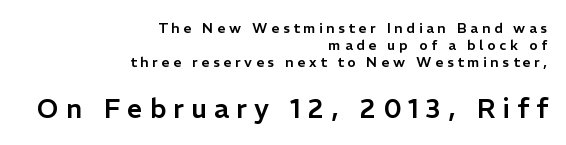
The image shows 27 px text type, upright; set right-aligned, line spacing 1.2x, unusually wide letter spacing (+0.26 em), not underlined; the second (bottom) block is 1.93x larger.
